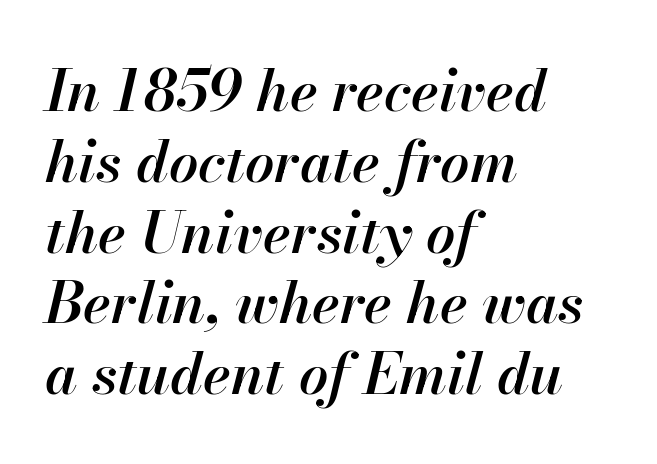
Only glyphs here, with clear space below each row. Is this a fixed-width face? No — the glyphs have proportional, varying widths. Tall strokes in this sample are angled rather than plumb. Alignment: flush left. The letters sit at their default tracking, neither squeezed nor spread.
